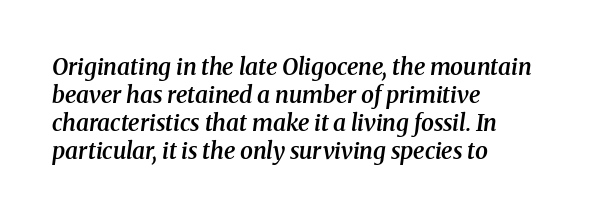
The image shows 23 px text type, italic (leaning right); set left-aligned, line spacing 1.22x, normal letter spacing, not underlined.
